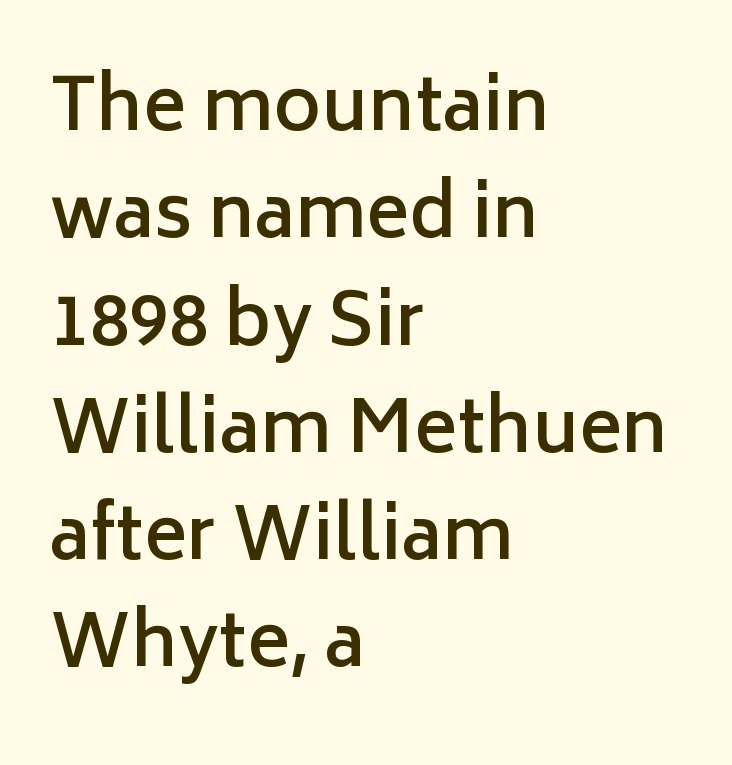
{"serif": "no", "italic": "no", "bold": "semi", "weight": "semibold", "width": "normal", "stroke_contrast": "low", "x_height": "medium", "monospaced": "no", "underline": "no", "align": "left", "line_spacing": "normal", "line_spacing_ratio": 1.49, "letter_spacing": "normal", "letter_spacing_em": 0.0, "glyph_px": 72}
